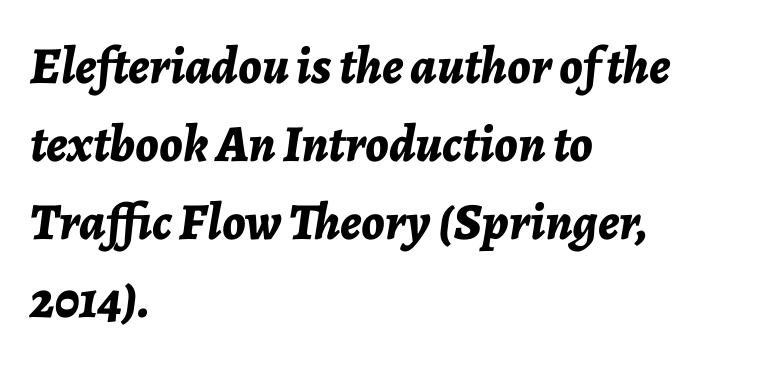
Q: Is the text bold? A: Yes.
Q: Is the text italic (slanted)? A: Yes, it leans right by about 7 degrees.
Q: Is the text underlined? A: No.
Q: How is the paragraph aligned? A: Left-aligned.
Q: Is the spacing between letters normal or unusually wide? A: Normal.
Q: Is the spacing between lines tight, normal or loose? A: Normal.
Q: Width (condensed, normal, or wide)? A: Normal.
Q: Stroke contrast? A: Low.
Q: x-height? A: Medium.
Q: Monospaced? A: No.
